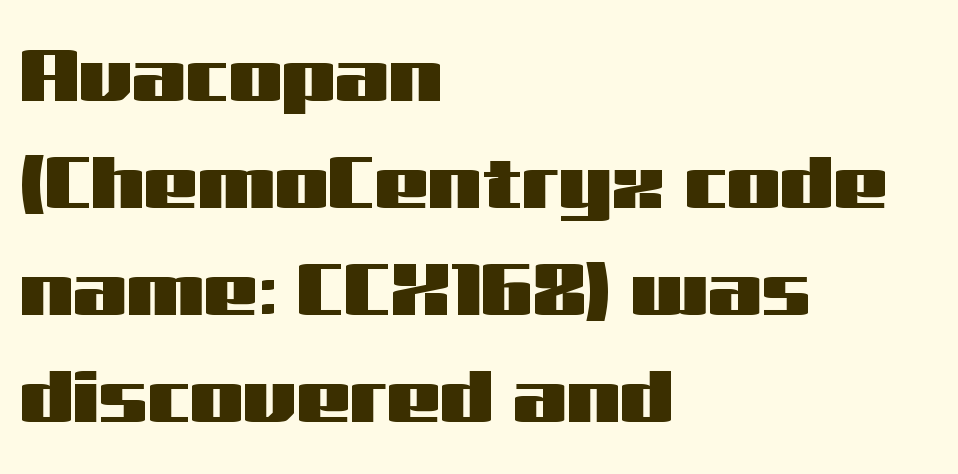
Q: Is the text italic (slanted)? A: No, it is upright.
Q: Is the typeface a serif or a sans-serif typeface? A: Sans-serif.
Q: Is the text underlined? A: No.
Q: How is the paragraph aligned? A: Left-aligned.
Q: Is the spacing between letters normal or unusually wide? A: Normal.
Q: Is the spacing between lines tight, normal or loose? A: Normal.
Q: Width (condensed, normal, or wide)? A: Wide.
Q: Stroke contrast? A: Medium.
Q: x-height? A: Medium.
Q: Monospaced? A: No.
